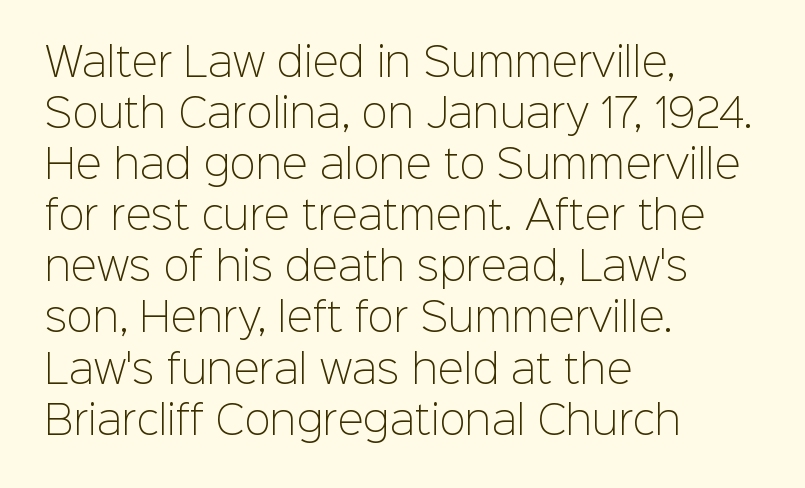
Q: Is the text bold? A: No.
Q: Is the text italic (slanted)? A: No, it is upright.
Q: Is the typeface a serif or a sans-serif typeface? A: Sans-serif.
Q: Is the text underlined? A: No.
Q: How is the paragraph aligned? A: Left-aligned.
Q: Is the spacing between letters normal or unusually wide? A: Normal.
Q: Is the spacing between lines tight, normal or loose? A: Normal.
Q: Width (condensed, normal, or wide)? A: Normal.
Q: Stroke contrast? A: Low.
Q: x-height? A: Medium.
Q: Monospaced? A: No.
